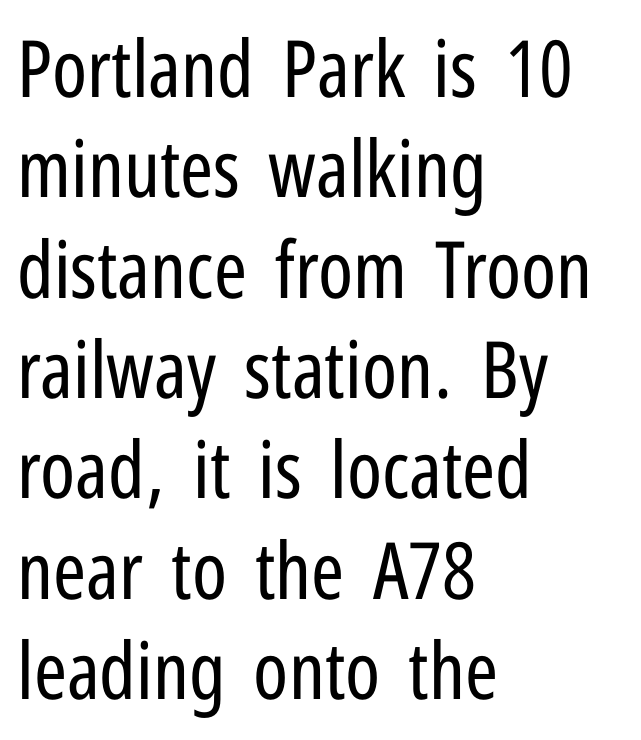
The image shows 79 px regular-weight, condensed sans-serif type, upright; set left-aligned, normal line spacing (1.27x), normal letter spacing, not underlined; low stroke contrast and a medium x-height.
